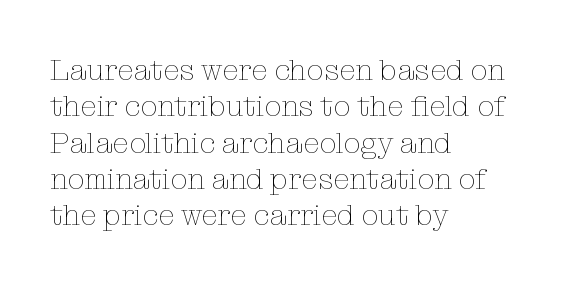
{"italic": "no", "bold": "no", "weight": "thin", "width": "normal", "stroke_contrast": "low", "x_height": "medium", "monospaced": "no", "underline": "no", "align": "left", "line_spacing_ratio": 1.21, "letter_spacing": "normal", "letter_spacing_em": 0.0, "glyph_px": 30}
